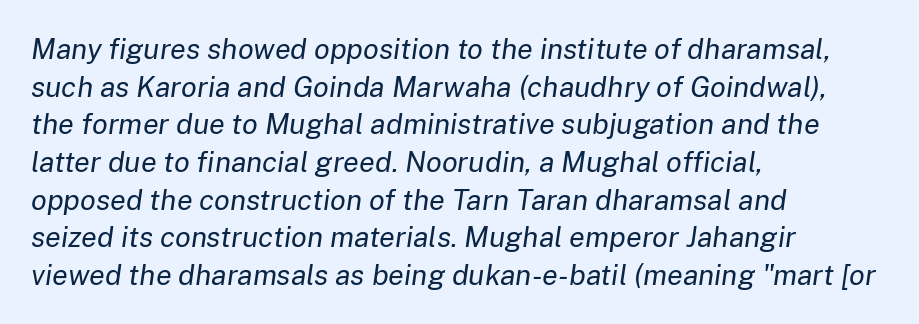
{"italic": "yes", "lean": "right", "slant_degrees": 8, "bold": "no", "weight": "regular", "width": "normal", "stroke_contrast": "low", "x_height": "medium", "monospaced": "no", "underline": "no", "align": "left", "line_spacing": "normal", "line_spacing_ratio": 1.3, "letter_spacing": "normal", "letter_spacing_em": 0.0, "glyph_px": 29}
